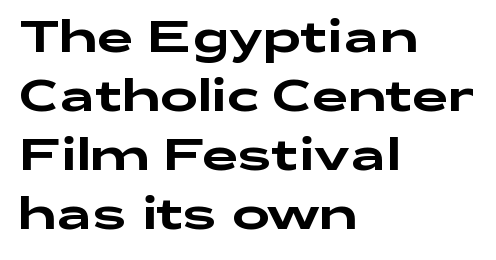
Q: Is the text italic (slanted)? A: No, it is upright.
Q: Is the typeface a serif or a sans-serif typeface? A: Sans-serif.
Q: Is the text underlined? A: No.
Q: How is the paragraph aligned? A: Left-aligned.
Q: Is the spacing between letters normal or unusually wide? A: Normal.
Q: Is the spacing between lines tight, normal or loose? A: Normal.
Q: Width (condensed, normal, or wide)? A: Wide.
Q: Stroke contrast? A: Low.
Q: x-height? A: Medium.
Q: Monospaced? A: No.
